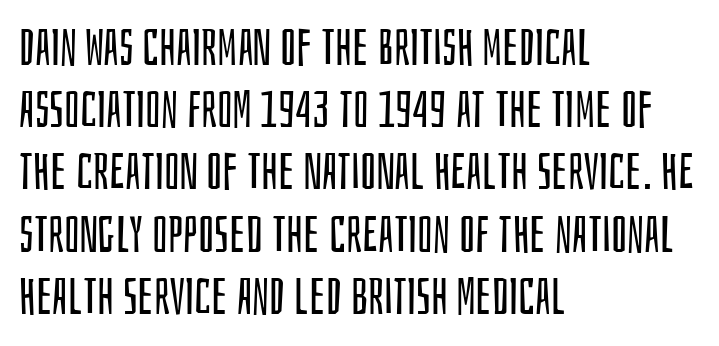
The image shows 51 px regular-weight, condensed sans-serif type, upright; set left-aligned, line spacing 1.22x, normal letter spacing, not underlined; low stroke contrast and a large x-height.
